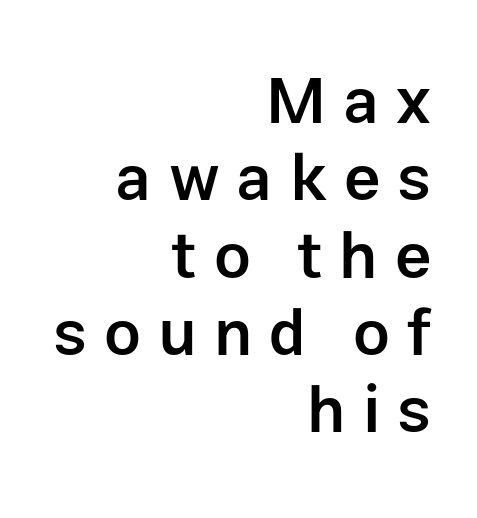
Q: Is the text bold? A: Semi-bold.
Q: Is the text italic (slanted)? A: No, it is upright.
Q: Is the typeface a serif or a sans-serif typeface? A: Sans-serif.
Q: Is the text underlined? A: No.
Q: How is the paragraph aligned? A: Right-aligned.
Q: Is the spacing between letters normal or unusually wide? A: Unusually wide.
Q: Width (condensed, normal, or wide)? A: Normal.
Q: Stroke contrast? A: Low.
Q: x-height? A: Medium.
Q: Monospaced? A: No.
